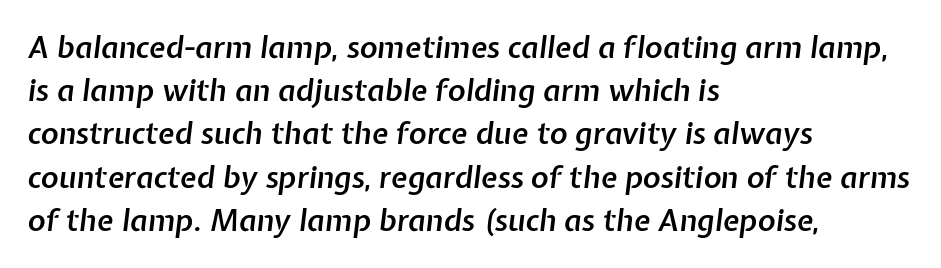
{"italic": "yes", "lean": "right", "slant_degrees": 7, "bold": "semi", "weight": "semibold", "width": "normal", "stroke_contrast": "low", "x_height": "medium", "monospaced": "no", "underline": "no", "align": "left", "line_spacing": "normal", "line_spacing_ratio": 1.44, "letter_spacing": "normal", "letter_spacing_em": 0.0, "glyph_px": 30}
